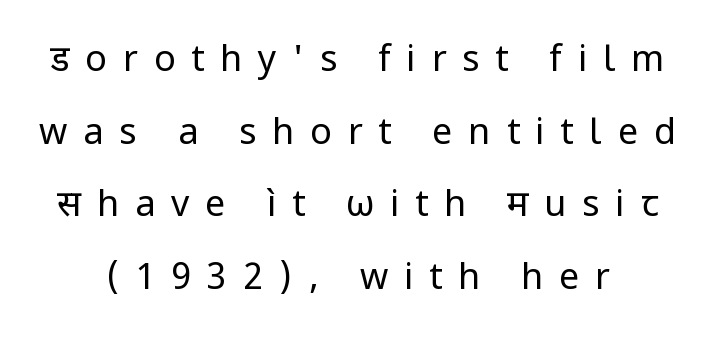
{"serif": "no", "italic": "no", "bold": "no", "weight": "regular", "width": "normal", "stroke_contrast": "low", "x_height": "medium", "monospaced": "no", "underline": "no", "line_spacing": "loose", "line_spacing_ratio": 2.02, "letter_spacing": "wide", "letter_spacing_em": 0.44, "glyph_px": 36}
